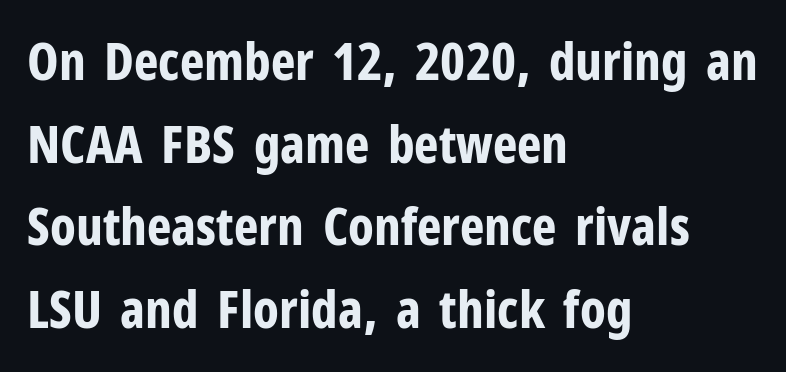
If you measured baseline to baseline, you'd find a middling distance. What kind of face is this? One without serifs — a sans. Letter spacing: default. The baseline area is clear.
